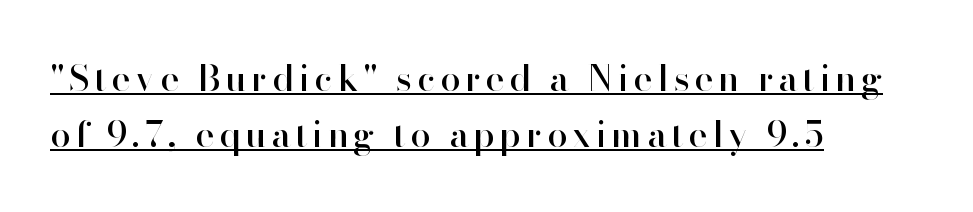
Q: Is the text italic (slanted)? A: No, it is upright.
Q: Is the typeface a serif or a sans-serif typeface? A: Sans-serif.
Q: Is the text underlined? A: Yes.
Q: How is the paragraph aligned? A: Left-aligned.
Q: Is the spacing between lines tight, normal or loose? A: Normal.
Q: Width (condensed, normal, or wide)? A: Normal.
Q: Stroke contrast? A: High.
Q: x-height? A: Small.
Q: Monospaced? A: No.
